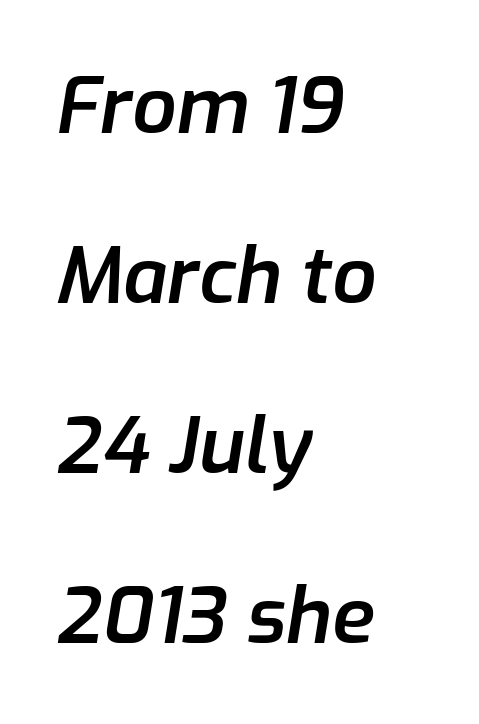
A classic flush-left, rag-right setting is used for this passage. The passage shown leans; its letterforms are oblique. Standard letterfit; no display-style spreading of the glyphs. The passage shown is semibold, sitting just below true bold. Descenders are the only things crossing below the line.
